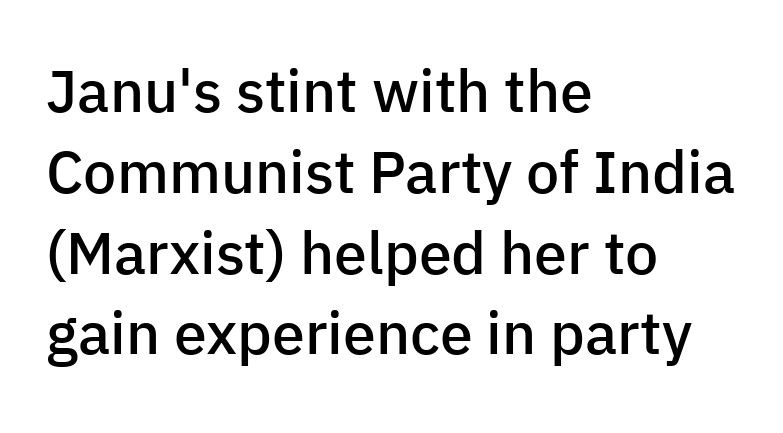
The lines are quadded left. Each letter keeps its own natural width here, so spacing adapts to shape. Unlike a traditional serif, this face leaves its strokes unadorned. Each glyph is drawn with semibold strokes, heavier than normal yet not fully bold. The specimen reads as upright at a glance.
